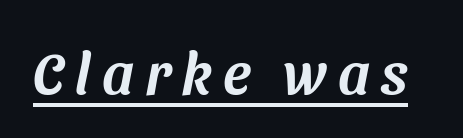
The image shows 59 px sans-serif type; set underlined; medium stroke contrast and a medium x-height.
